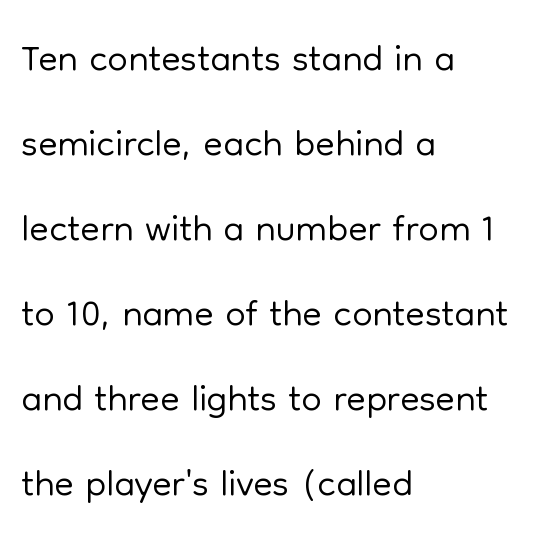
The image shows 57 px light sans-serif type, upright; set left-aligned, normal line spacing (1.49x), normal letter spacing, not underlined; low stroke contrast and a medium x-height.
